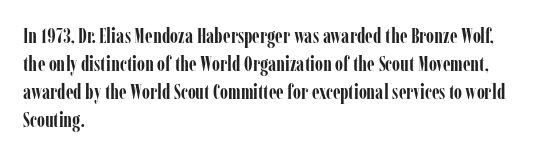
The image shows 21 px bold type, upright; set left-aligned, normal line spacing (1.34x), normal letter spacing, not underlined.
